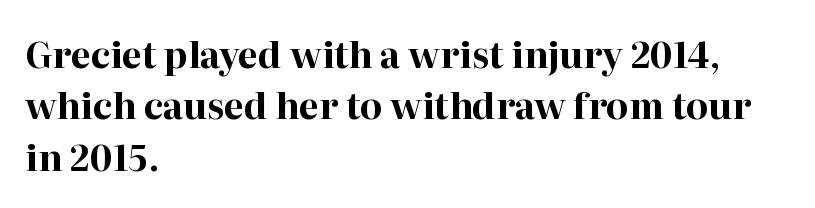
Notice how thick the strokes are: this is what a full bold looks like. Summary of vertical rhythm: regular, with standard interline spacing. Decoration check: the copy has no underline. Spacing verdict: proportional, widths tailored to each character. Look at the tracking — it's just the regular setting, nothing added.
